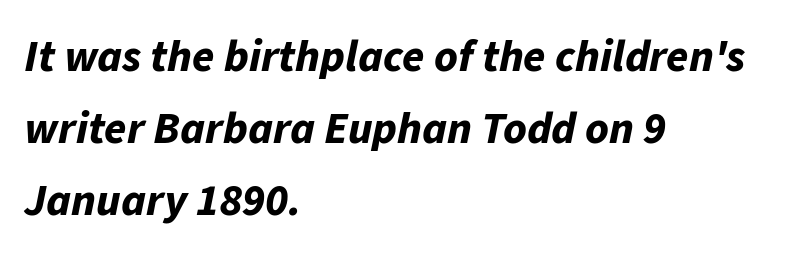
The image shows 45 px bold type, italic (leaning right); set left-aligned, normal line spacing (1.6x), normal letter spacing, not underlined; low stroke contrast and a medium x-height.
